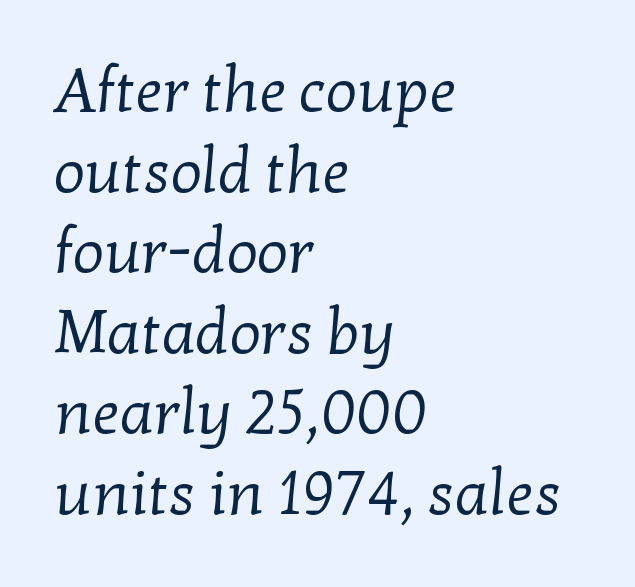
Counters stay open thanks to moderate or lighter strokes. Caption: multi-line text, flush left, ragged right. The block of text has a typical density, with ordinary space between rows. Look at the tracking — it's just the regular setting, nothing added. What kind of face is this? One with serifs. The words here are not underlined.
